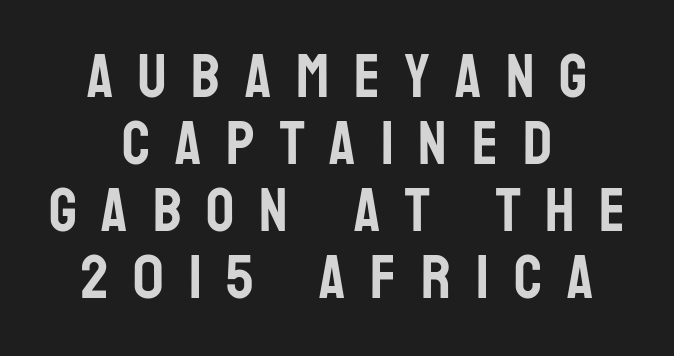
{"serif": "no", "italic": "no", "width": "condensed", "stroke_contrast": "low", "x_height": "large", "monospaced": "no", "underline": "no", "align": "center", "line_spacing": "tight", "line_spacing_ratio": 1.08, "letter_spacing": "wide", "letter_spacing_em": 0.4, "glyph_px": 62}
